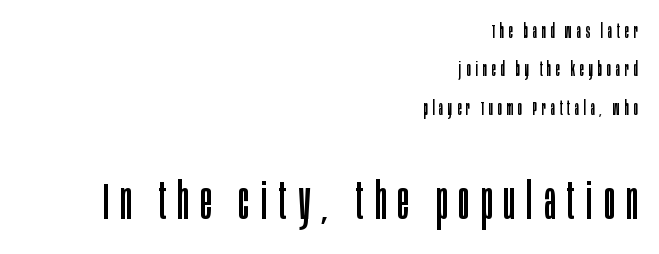
Q: Is the text bold? A: No.
Q: Is the text italic (slanted)? A: No, it is upright.
Q: Is the typeface a serif or a sans-serif typeface? A: Sans-serif.
Q: Is the text underlined? A: No.
Q: How is the paragraph aligned? A: Right-aligned.
Q: Is the spacing between letters normal or unusually wide? A: Unusually wide.
Q: Is the spacing between lines tight, normal or loose? A: Loose.
Q: Which block of text is set in a larger size, the first (top) or the second (bottom)? A: The second (bottom) one.
Q: Width (condensed, normal, or wide)? A: Condensed.
Q: Stroke contrast? A: Low.
Q: x-height? A: Large.
Q: Monospaced? A: No.
